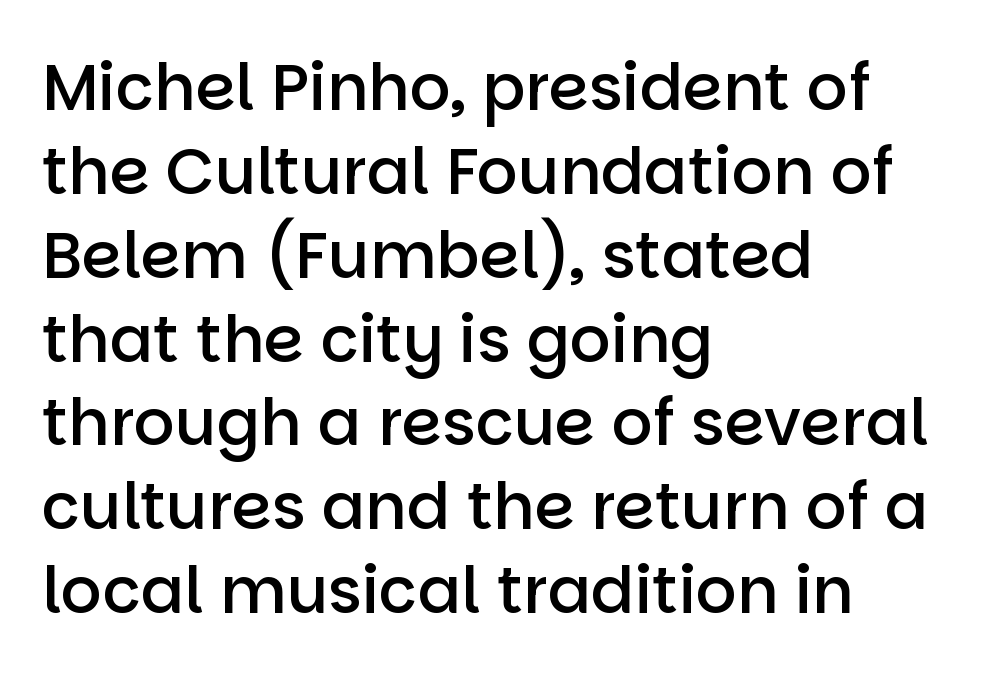
The image shows 64 px semibold sans-serif type, upright; set left-aligned, normal line spacing (1.31x), normal letter spacing, not underlined; low stroke contrast and a large x-height.
